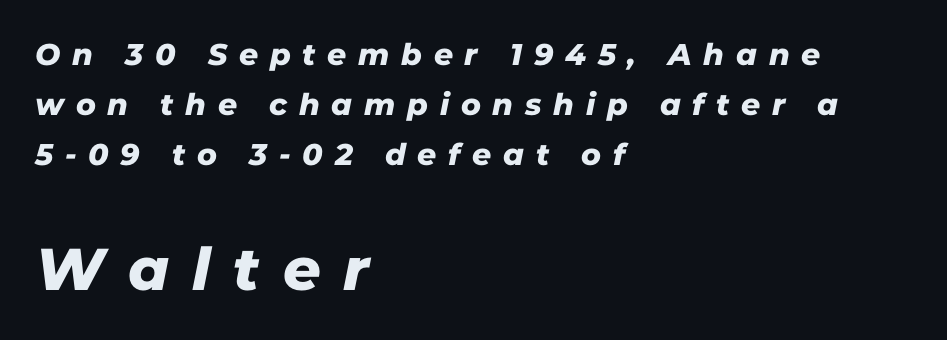
If you squint, the bottom block still reads clearly — it's the larger of the two. The block of text has a typical density, with ordinary space between rows. Beneath every word, the page is bare. The horizontal fit of the characters is loose and conspicuously gappy. Grotesque or geometric, the face here clearly has no serifs. Note the varied advance widths — an 'i' is clearly narrower than an 'm'.
